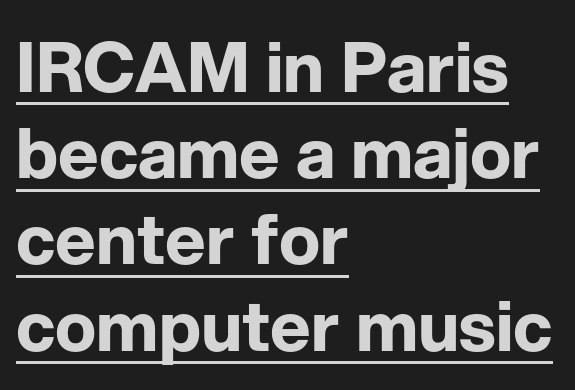
The image shows 69 px bold sans-serif type, upright; set left-aligned, normal line spacing (1.25x), normal letter spacing, underlined; low stroke contrast and a medium x-height.
